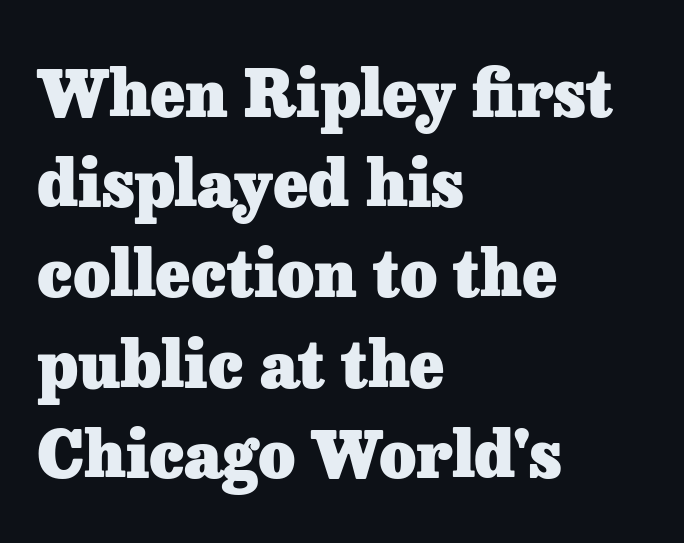
Q: Is the text bold? A: Yes.
Q: Is the text italic (slanted)? A: No, it is upright.
Q: Is the typeface a serif or a sans-serif typeface? A: Serif.
Q: Is the text underlined? A: No.
Q: How is the paragraph aligned? A: Left-aligned.
Q: Is the spacing between letters normal or unusually wide? A: Normal.
Q: Is the spacing between lines tight, normal or loose? A: Normal.
Q: Width (condensed, normal, or wide)? A: Normal.
Q: Stroke contrast? A: Low.
Q: x-height? A: Medium.
Q: Monospaced? A: No.
